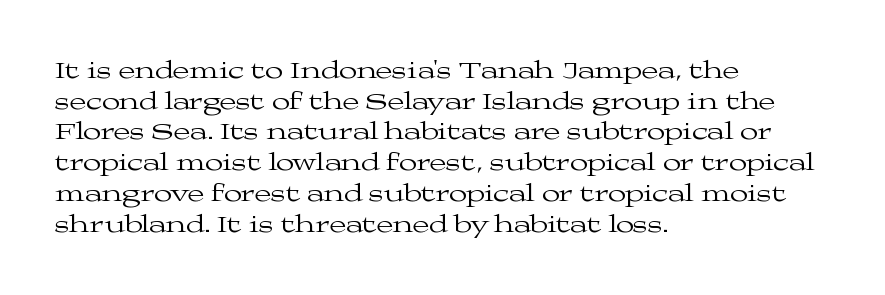
{"italic": "no", "bold": "no", "underline": "no", "align": "left", "line_spacing": "normal", "line_spacing_ratio": 1.28, "letter_spacing": "normal", "letter_spacing_em": 0.0, "glyph_px": 24}
